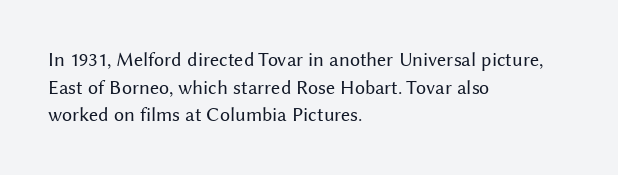
This rendering leaves character spacing at its baseline value. These lines stack with their left ends in a neat column. Reading down the column, the eye jumps a familiar distance to each next line. Stroke mass is kept to a normal reading level or below. Unlike italic type, these characters show no tilt at all. No word sits above an underline.
